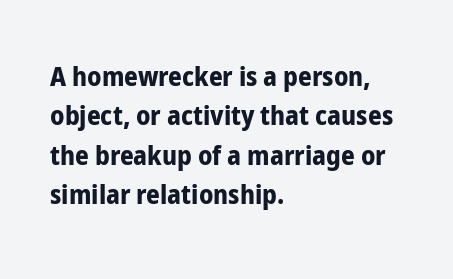
{"italic": "no", "bold": "yes", "underline": "no", "align": "left", "line_spacing": "normal", "line_spacing_ratio": 1.46, "letter_spacing": "normal", "letter_spacing_em": 0.0, "glyph_px": 27}
